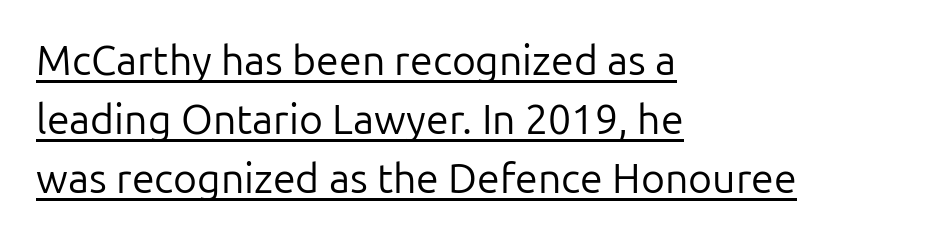
Q: Is the text bold? A: No.
Q: Is the text italic (slanted)? A: No, it is upright.
Q: Is the typeface a serif or a sans-serif typeface? A: Sans-serif.
Q: Is the text underlined? A: Yes.
Q: How is the paragraph aligned? A: Left-aligned.
Q: Is the spacing between letters normal or unusually wide? A: Normal.
Q: Is the spacing between lines tight, normal or loose? A: Normal.
Q: Width (condensed, normal, or wide)? A: Normal.
Q: Stroke contrast? A: Low.
Q: x-height? A: Medium.
Q: Monospaced? A: No.
